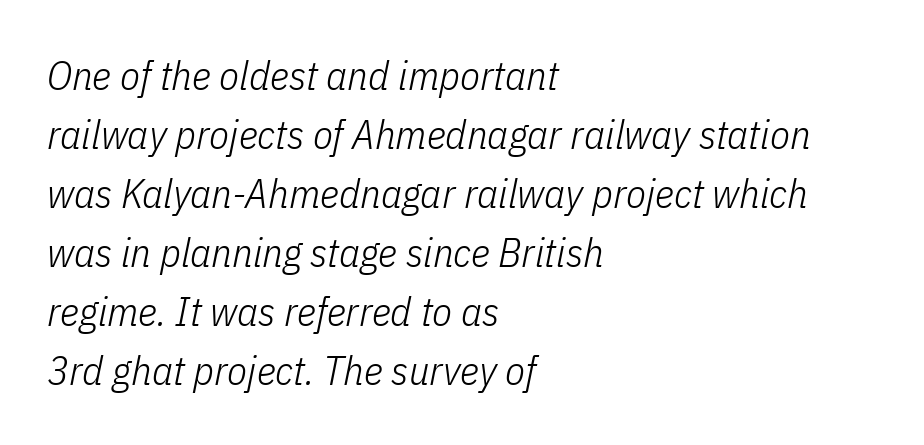
Q: Is the text bold? A: No.
Q: Is the text italic (slanted)? A: Yes, it leans right by about 11 degrees.
Q: Is the text underlined? A: No.
Q: How is the paragraph aligned? A: Left-aligned.
Q: Is the spacing between letters normal or unusually wide? A: Normal.
Q: Is the spacing between lines tight, normal or loose? A: Normal.
Q: Width (condensed, normal, or wide)? A: Condensed.
Q: Stroke contrast? A: Low.
Q: x-height? A: Medium.
Q: Monospaced? A: No.
